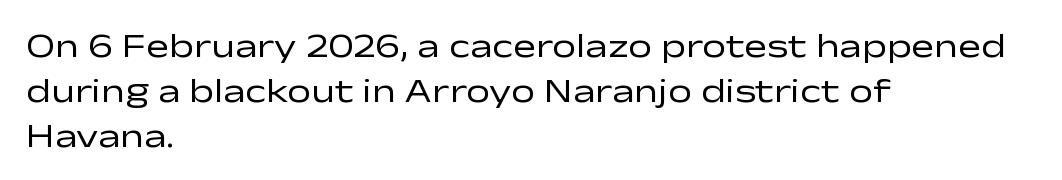
Q: Is the text bold? A: No.
Q: Is the text italic (slanted)? A: No, it is upright.
Q: Is the typeface a serif or a sans-serif typeface? A: Sans-serif.
Q: Is the text underlined? A: No.
Q: How is the paragraph aligned? A: Left-aligned.
Q: Is the spacing between letters normal or unusually wide? A: Normal.
Q: Is the spacing between lines tight, normal or loose? A: Normal.
Q: Width (condensed, normal, or wide)? A: Wide.
Q: Stroke contrast? A: Low.
Q: x-height? A: Medium.
Q: Monospaced? A: No.
